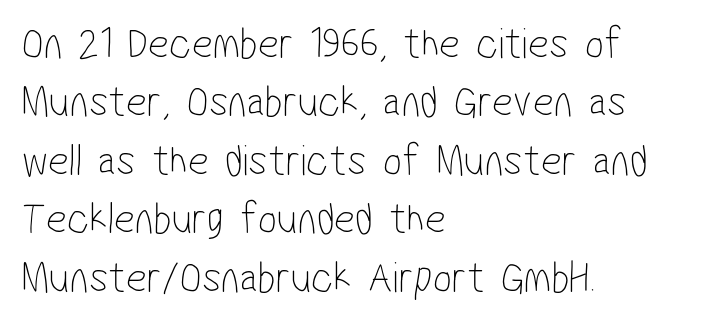
These lines are set flush left with a ragged right edge. Beneath every word, the page is bare. The font is comparable to plain body text, perhaps lighter. What stands out about the letter spacing? Nothing — it is the standard amount. Looks like regular typesetting: each glyph gets only the width it needs. In terms of letterform style, serifs are entirely absent.
